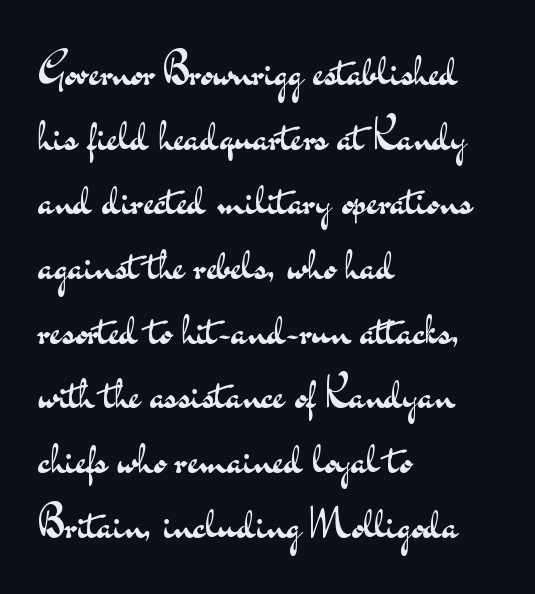
The image shows 44 px regular-weight, wide sans-serif type; set left-aligned, normal line spacing (1.47x), normal letter spacing, not underlined; medium stroke contrast and a small x-height.
